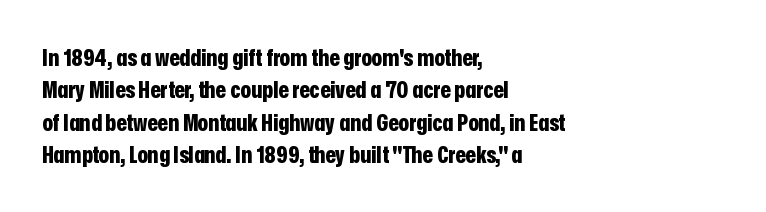
{"italic": "no", "bold": "yes", "underline": "no", "align": "left", "line_spacing": "normal", "line_spacing_ratio": 1.35, "letter_spacing": "normal", "letter_spacing_em": 0.0, "glyph_px": 24}
